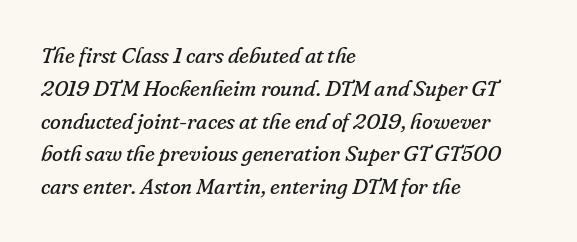
{"italic": "yes", "lean": "right", "slant_degrees": 16, "bold": "no", "underline": "no", "align": "left", "line_spacing": "normal", "line_spacing_ratio": 1.49, "letter_spacing": "normal", "letter_spacing_em": 0.0, "glyph_px": 22}
